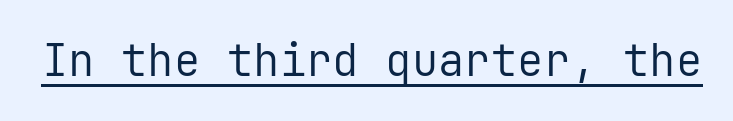
The image shows 44 px regular-weight sans-serif type, upright, monospaced; set normal letter spacing, underlined; low stroke contrast and a medium x-height.
